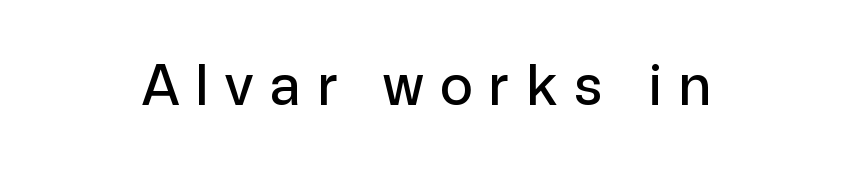
{"serif": "no", "italic": "no", "width": "normal", "stroke_contrast": "low", "x_height": "medium", "monospaced": "no", "underline": "no", "letter_spacing": "wide", "letter_spacing_em": 0.3, "glyph_px": 55}
